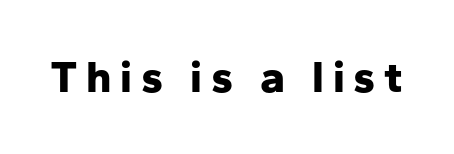
{"serif": "no", "italic": "no", "bold": "yes", "weight": "bold", "width": "normal", "stroke_contrast": "low", "x_height": "medium", "monospaced": "no", "underline": "no", "glyph_px": 45}
